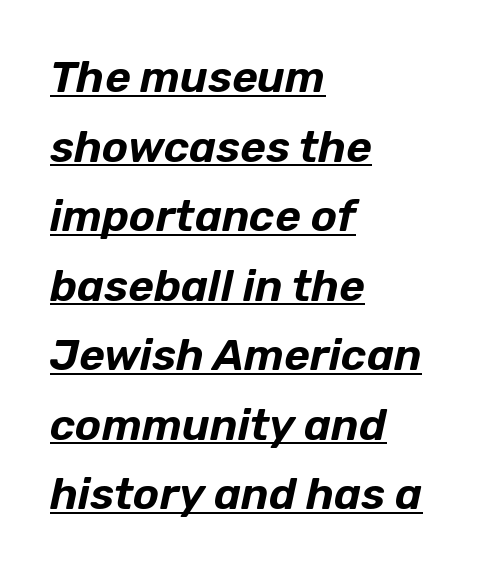
{"italic": "yes", "lean": "right", "slant_degrees": 12, "width": "normal", "stroke_contrast": "low", "x_height": "medium", "monospaced": "no", "underline": "yes", "align": "left", "line_spacing": "normal", "line_spacing_ratio": 1.58, "letter_spacing": "normal", "letter_spacing_em": 0.0, "glyph_px": 44}
